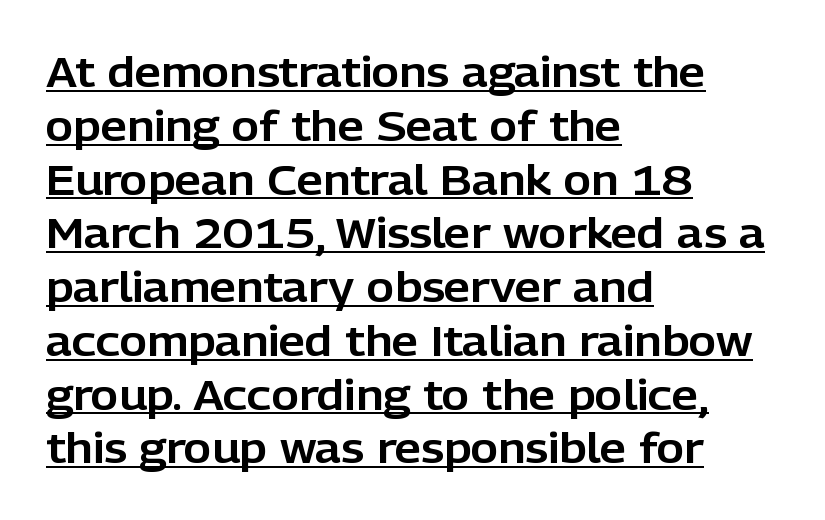
{"serif": "no", "italic": "no", "width": "normal", "stroke_contrast": "low", "x_height": "medium", "monospaced": "no", "underline": "yes", "align": "left", "line_spacing": "normal", "line_spacing_ratio": 1.28, "letter_spacing": "normal", "letter_spacing_em": 0.0, "glyph_px": 42}
